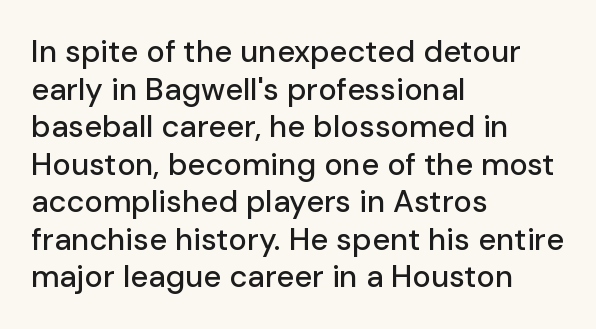
{"serif": "no", "italic": "no", "width": "normal", "stroke_contrast": "low", "x_height": "medium", "monospaced": "no", "underline": "no", "align": "left", "line_spacing_ratio": 1.21, "letter_spacing": "normal", "letter_spacing_em": 0.0, "glyph_px": 31}
